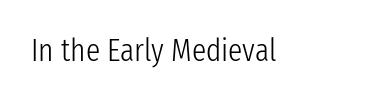
The rendering shows plain stroke endings on the letterforms — a sans-serif design. When letters stand straight like this, we call the style roman or upright. One-word summary of the alignment: left. Descenders hang freely into open space. The typesetting does not lean heavy: it is not bold. The letters sit at their default tracking, neither squeezed nor spread.
